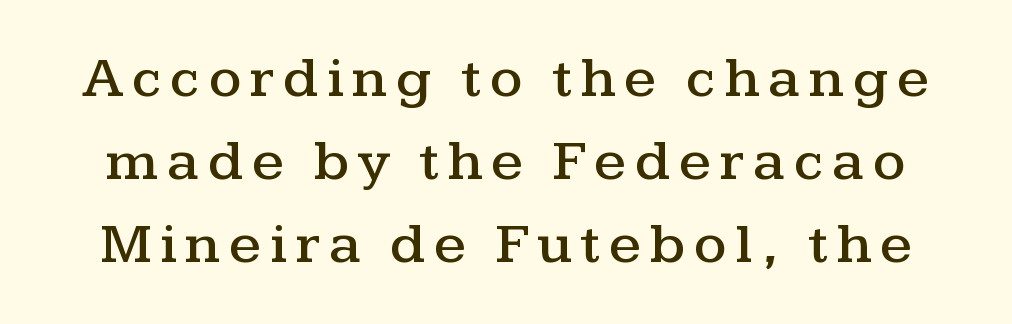
Is there much room between lines? A standard amount, neither cramped nor airy. Is this a fixed-width face? No — the glyphs have proportional, varying widths. Quick note: underline off. Every character sits straight up, as roman type does. Type style note: has serifs.
